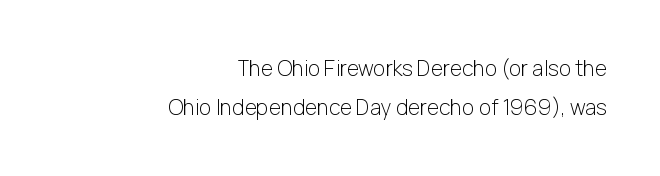
Stroke thickness stays within the range of a standard reading face or lighter. You can tell it's not italic because the verticals are truly vertical. No extra tracking has been applied to these lines. Short and long lines alike share a common ending point at right. The passage shown is not underscored anywhere.
